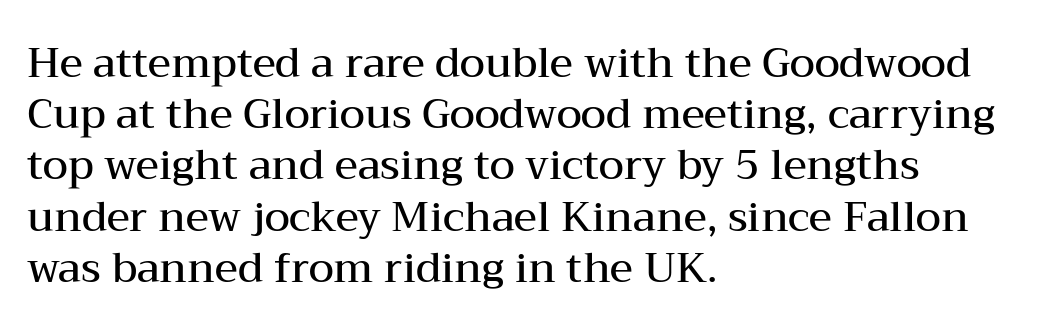
The image shows 41 px semibold, wide serif type, upright; set left-aligned, normal line spacing (1.25x), normal letter spacing, not underlined; medium stroke contrast and a medium x-height.
